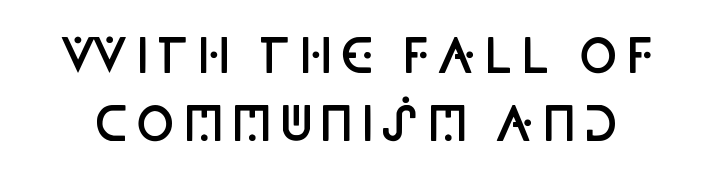
Q: Is the text bold? A: Semi-bold.
Q: Is the text italic (slanted)? A: No, it is upright.
Q: Is the typeface a serif or a sans-serif typeface? A: Sans-serif.
Q: Is the text underlined? A: No.
Q: Is the spacing between lines tight, normal or loose? A: Normal.
Q: Width (condensed, normal, or wide)? A: Condensed.
Q: Stroke contrast? A: Low.
Q: x-height? A: Large.
Q: Monospaced? A: No.
